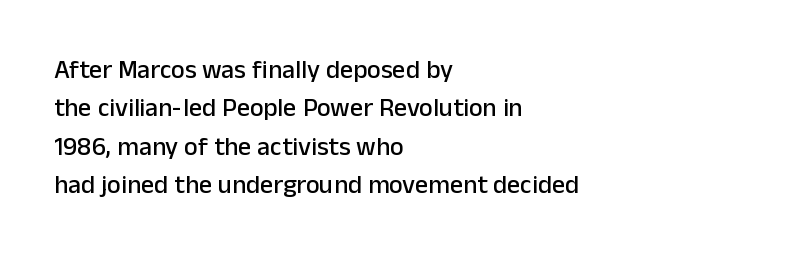
The image shows 26 px text type, upright; set left-aligned, normal line spacing (1.48x), normal letter spacing, not underlined.
